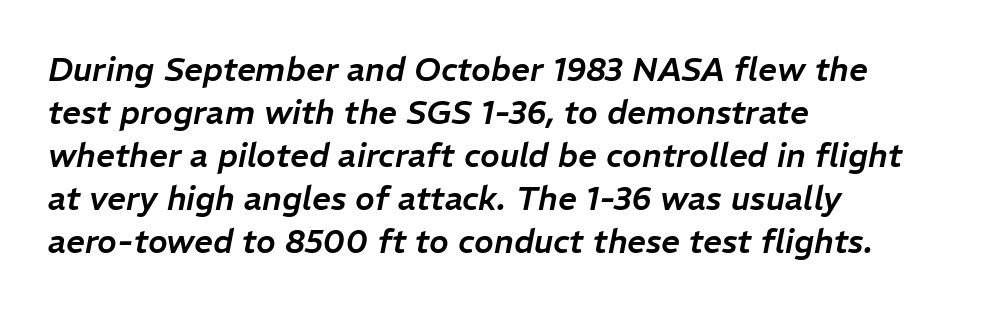
Q: Is the text italic (slanted)? A: Yes, it leans right by about 11 degrees.
Q: Is the text underlined? A: No.
Q: How is the paragraph aligned? A: Left-aligned.
Q: Is the spacing between letters normal or unusually wide? A: Normal.
Q: Is the spacing between lines tight, normal or loose? A: Normal.
Q: Width (condensed, normal, or wide)? A: Normal.
Q: Stroke contrast? A: Low.
Q: x-height? A: Medium.
Q: Monospaced? A: No.
